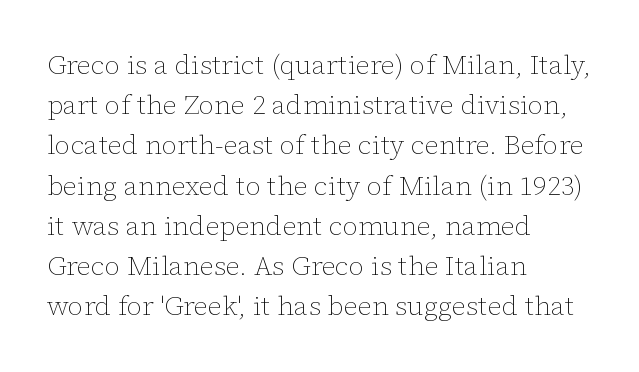
The paragraph shown leans on its left margin. Has an underline been added? It has not. The font's upright variant was chosen for this text. The cut favours lightness, reaching ordinary text weight at its darkest.
